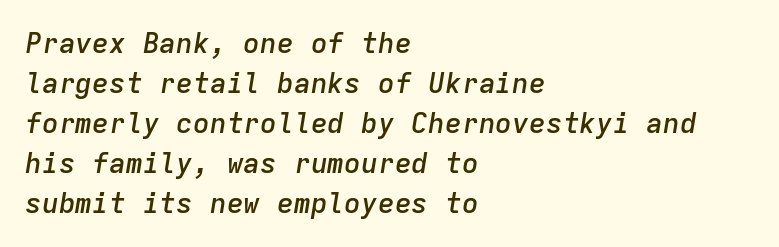
The image shows 28 px semibold type, italic (leaning right), monospaced; set left-aligned, normal line spacing (1.43x), normal letter spacing, not underlined; low stroke contrast and a medium x-height.
